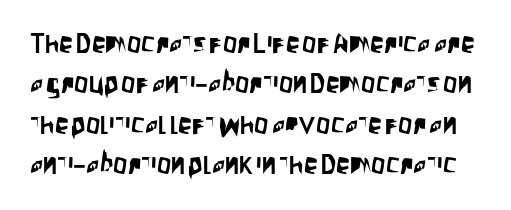
Tracking here is standard; glyphs follow each other at the usual distance. Regarding serifs, this sample does without them. Check the space under the baseline: it is left empty. The letters advance in unequal steps, a hallmark of proportional type.
